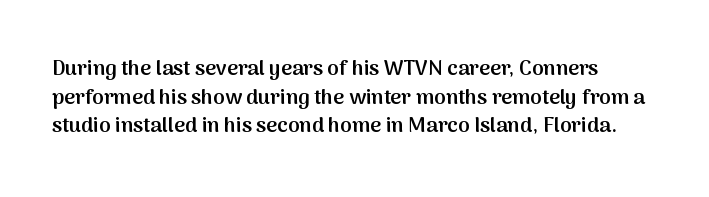
The image shows 21 px text type, upright; set normal line spacing (1.36x), normal letter spacing, not underlined.
